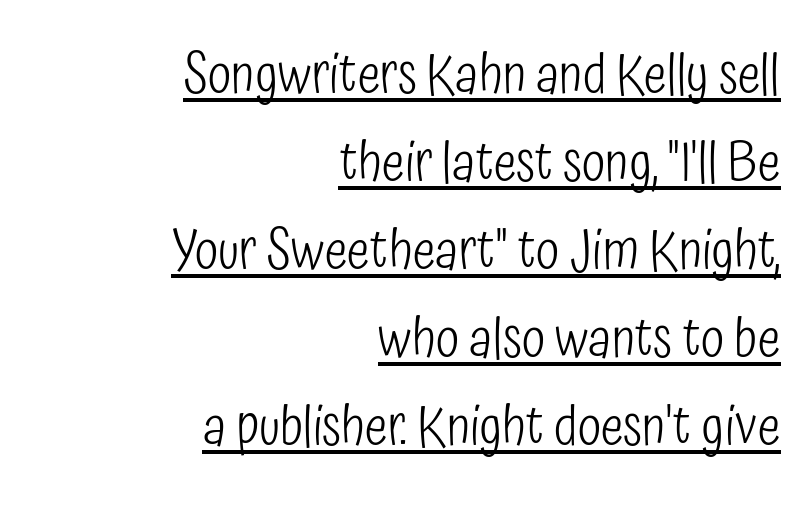
What's the leading like? Ordinary, nothing unusual. Honestly, the letter spacing is just normal — you wouldn't notice it. The face used here appears with an underline applied. The lines are quadded right. Stroke thickness stays within the range of a standard reading face or lighter. Classification — sans serif.
